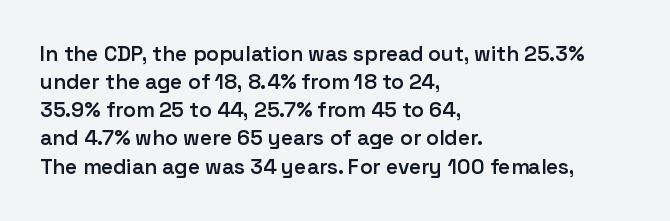
Q: Is the text bold? A: Semi-bold.
Q: Is the text italic (slanted)? A: No, it is upright.
Q: Is the text underlined? A: No.
Q: How is the paragraph aligned? A: Left-aligned.
Q: Is the spacing between letters normal or unusually wide? A: Normal.
Q: Is the spacing between lines tight, normal or loose? A: Normal.
